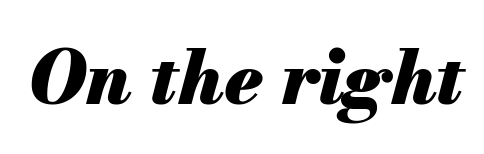
The image shows 74 px heavy type, italic (leaning right); set normal letter spacing, not underlined; medium stroke contrast and a small x-height.
